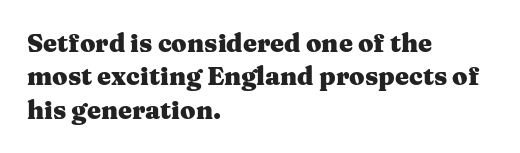
{"italic": "no", "bold": "yes", "underline": "no", "align": "left", "line_spacing": "normal", "line_spacing_ratio": 1.34, "letter_spacing": "normal", "letter_spacing_em": 0.0, "glyph_px": 25}
